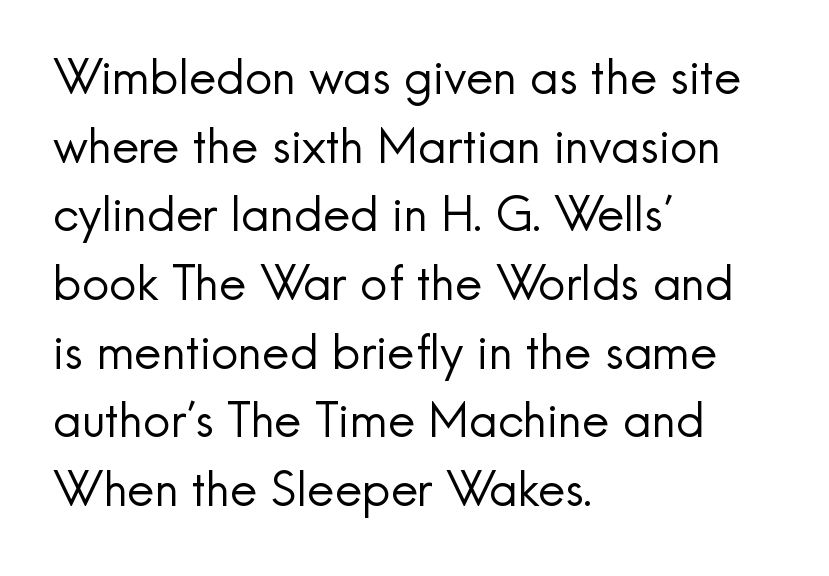
The type family on display is of the sans-serif kind. One glance says typical: line gaps are just what's usual. Counters stay open thanks to moderate or lighter strokes. Notice how the stems are strictly vertical — no italics here.
